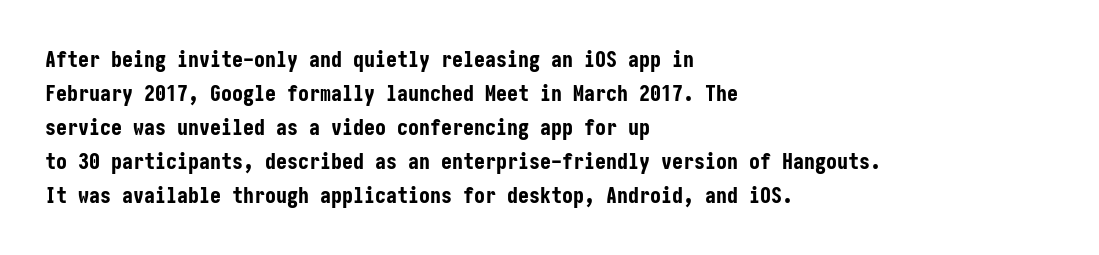
The image shows 22 px bold type, upright; set left-aligned, normal line spacing (1.55x), normal letter spacing, not underlined.
